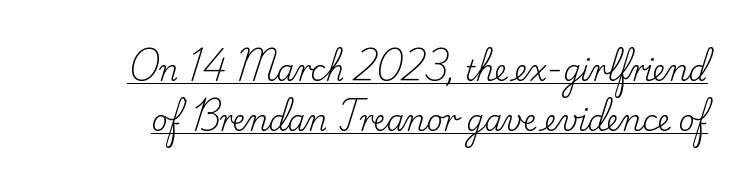
Q: Is the text bold? A: No.
Q: Is the text italic (slanted)? A: Yes.
Q: Is the typeface a serif or a sans-serif typeface? A: Serif.
Q: Is the text underlined? A: Yes.
Q: Is the spacing between letters normal or unusually wide? A: Normal.
Q: Width (condensed, normal, or wide)? A: Normal.
Q: Stroke contrast? A: Low.
Q: x-height? A: Small.
Q: Monospaced? A: No.
